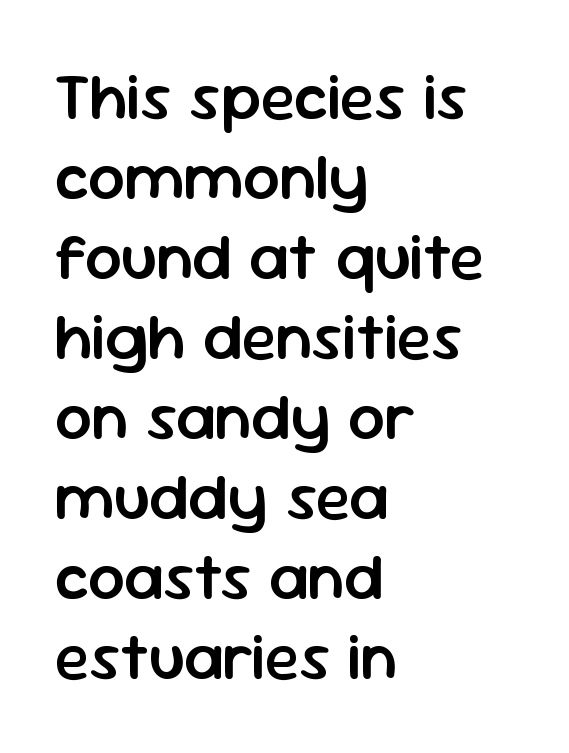
Characters follow at the spacing the type designer built in. Ordinary non-slanted type is in use. Does the weight exceed regular? Yes, but only to semibold. The rendering uses natural spacing where letterforms have individual widths.
